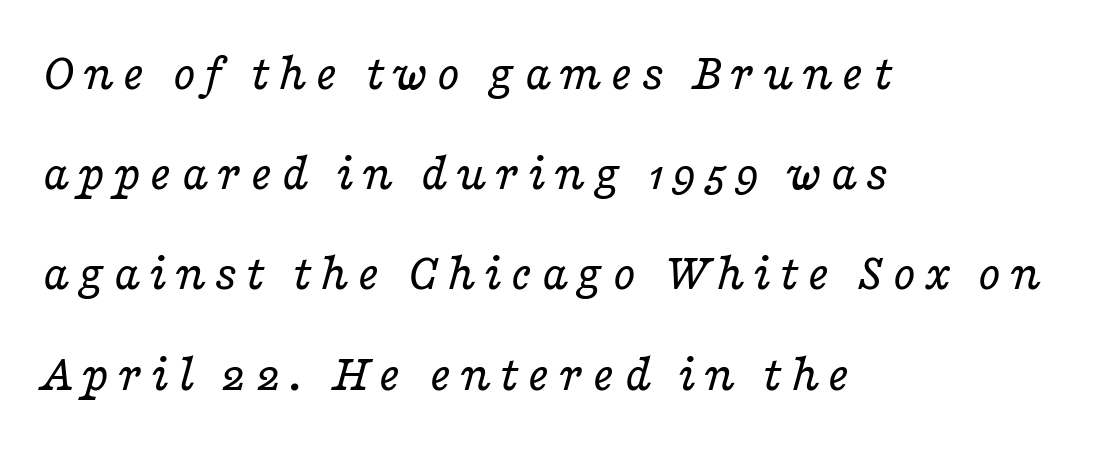
The image shows 53 px regular-weight, wide serif type, italic (leaning right); set left-aligned, line spacing 1.89x, not underlined; low stroke contrast and a medium x-height.
